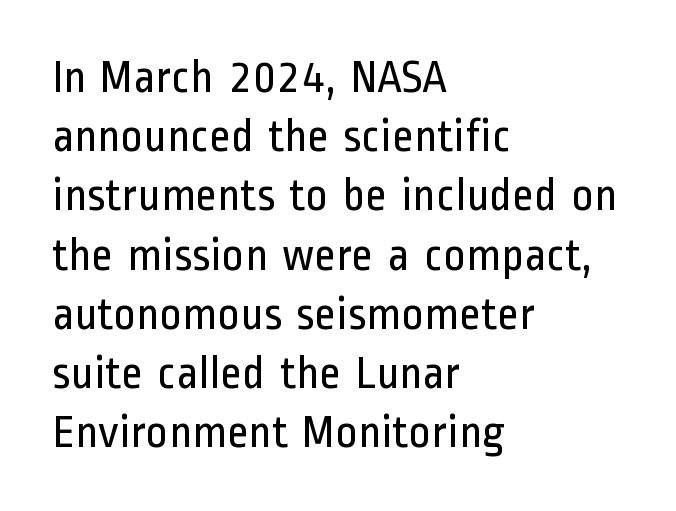
Q: Is the text bold? A: No.
Q: Is the text italic (slanted)? A: No, it is upright.
Q: Is the typeface a serif or a sans-serif typeface? A: Sans-serif.
Q: Is the text underlined? A: No.
Q: How is the paragraph aligned? A: Left-aligned.
Q: Is the spacing between letters normal or unusually wide? A: Normal.
Q: Is the spacing between lines tight, normal or loose? A: Normal.
Q: Width (condensed, normal, or wide)? A: Condensed.
Q: Stroke contrast? A: Low.
Q: x-height? A: Medium.
Q: Monospaced? A: No.
